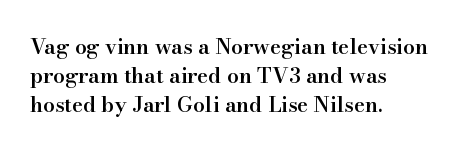
The face used here is a semibold: visibly heavier than regular, lighter than bold. Italic? Not at all — the glyphs are vertical. Default kerning and tracking; the words read as compact shapes. The paragraph shown leans on its left margin. Clear beneath every line of the passage.
